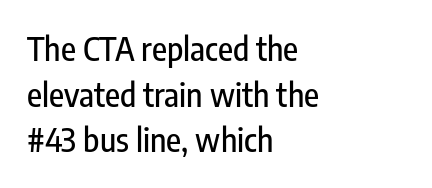
The image shows 33 px condensed sans-serif type, upright; set left-aligned, normal line spacing (1.38x), normal letter spacing, not underlined; low stroke contrast and a medium x-height.
